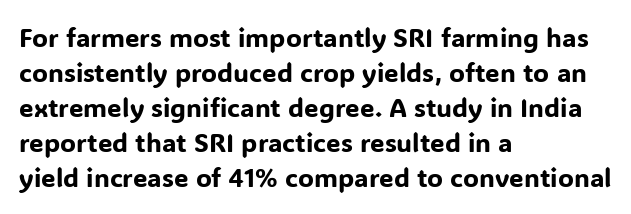
Upright lettering throughout. A classic flush-left, rag-right setting is used for this passage. Underlining? Definitely not there. The passage shown stacks its lines at a standard gap. The letterforms sit shoulder to shoulder at normal distance.
